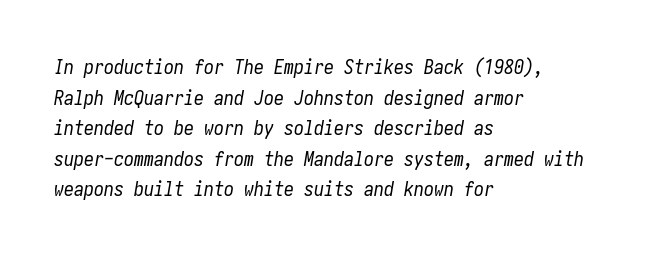
Q: Is the text bold? A: No.
Q: Is the text italic (slanted)? A: Yes, it leans right by about 10 degrees.
Q: Is the text underlined? A: No.
Q: How is the paragraph aligned? A: Left-aligned.
Q: Is the spacing between letters normal or unusually wide? A: Normal.
Q: Is the spacing between lines tight, normal or loose? A: Normal.
